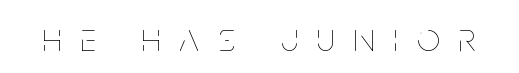
{"italic": "no", "bold": "no", "weight": "thin", "width": "condensed", "stroke_contrast": "low", "x_height": "large", "monospaced": "no", "underline": "no", "letter_spacing": "wide", "letter_spacing_em": 0.49, "glyph_px": 40}
